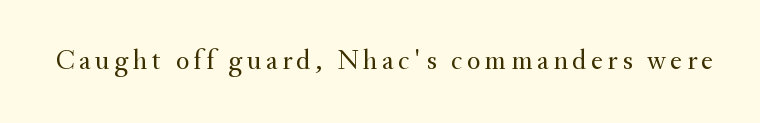
Q: Is the text bold? A: No.
Q: Is the text italic (slanted)? A: No, it is upright.
Q: Is the typeface a serif or a sans-serif typeface? A: Serif.
Q: Is the text underlined? A: No.
Q: Width (condensed, normal, or wide)? A: Normal.
Q: Stroke contrast? A: Medium.
Q: x-height? A: Small.
Q: Monospaced? A: No.
